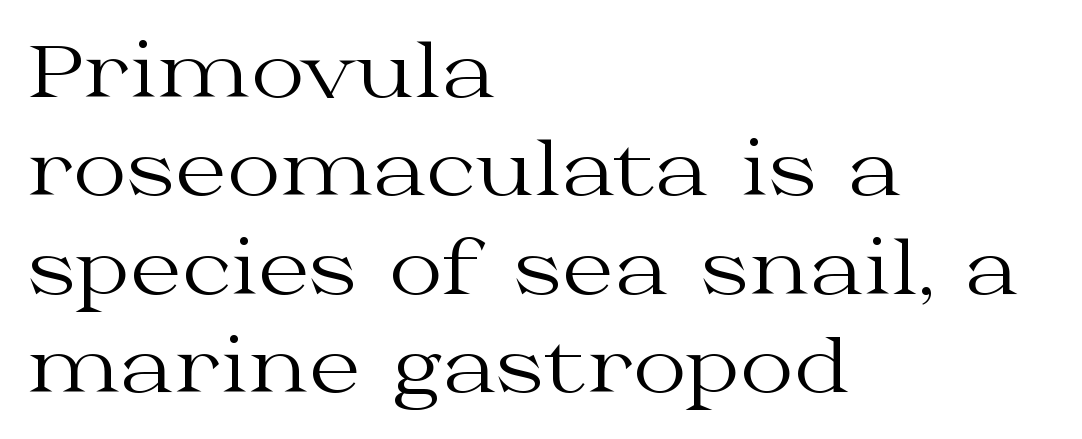
{"serif": "yes", "italic": "no", "bold": "no", "weight": "regular", "width": "wide", "stroke_contrast": "medium", "x_height": "medium", "monospaced": "no", "underline": "no", "align": "left", "line_spacing": "normal", "line_spacing_ratio": 1.33, "letter_spacing": "normal", "letter_spacing_em": 0.0, "glyph_px": 74}
